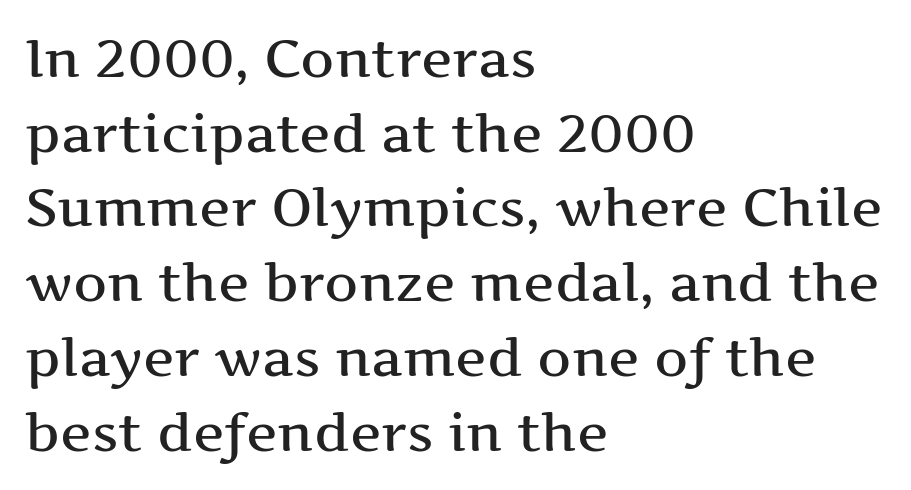
The face used here is proportionally spaced, like ordinary book or web type. Does the type have serifs? Yes, each stem ends in a small foot. Horizontal alignment here is leftward, the default for most running prose. Between one letter and the next there's only the usual sliver of space. Beneath every word, the page is bare.
